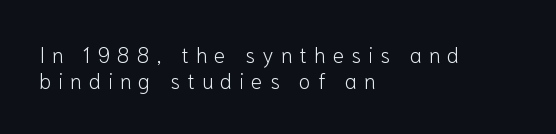
Q: Is the text bold? A: No.
Q: Is the text italic (slanted)? A: No, it is upright.
Q: Is the text underlined? A: No.
Q: How is the paragraph aligned? A: Left-aligned.
Q: Is the spacing between letters normal or unusually wide? A: Unusually wide.
Q: Is the spacing between lines tight, normal or loose? A: Normal.
